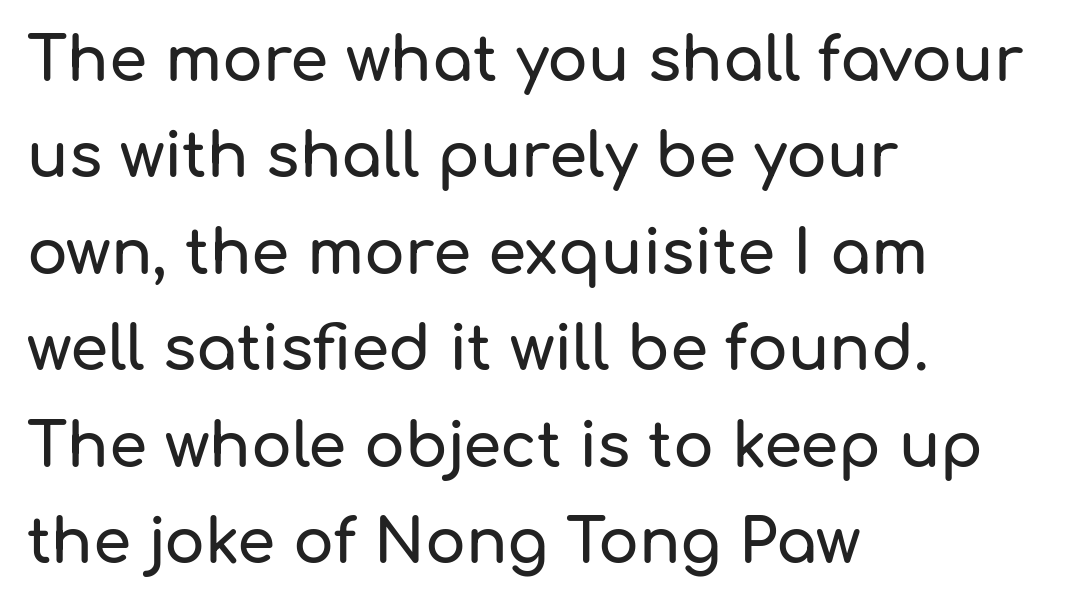
{"serif": "no", "italic": "no", "width": "normal", "stroke_contrast": "low", "x_height": "medium", "monospaced": "no", "underline": "no", "align": "left", "line_spacing": "normal", "line_spacing_ratio": 1.58, "letter_spacing": "normal", "letter_spacing_em": 0.0, "glyph_px": 61}
